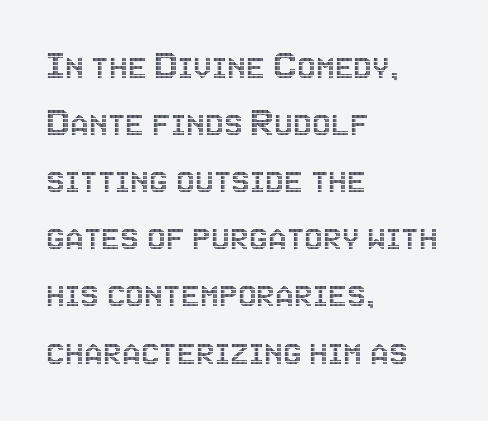
The image shows 42 px condensed type, upright; set left-aligned, normal line spacing (1.36x), normal letter spacing, not underlined; a large x-height.
